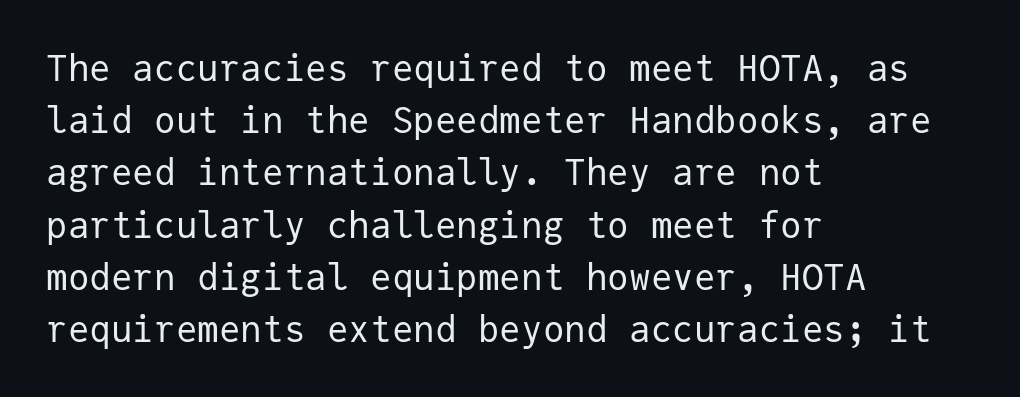
{"serif": "no", "italic": "no", "bold": "no", "weight": "regular", "width": "normal", "stroke_contrast": "low", "x_height": "medium", "monospaced": "yes", "underline": "no", "align": "left", "line_spacing": "normal", "line_spacing_ratio": 1.45, "letter_spacing": "normal", "letter_spacing_em": 0.0, "glyph_px": 36}
